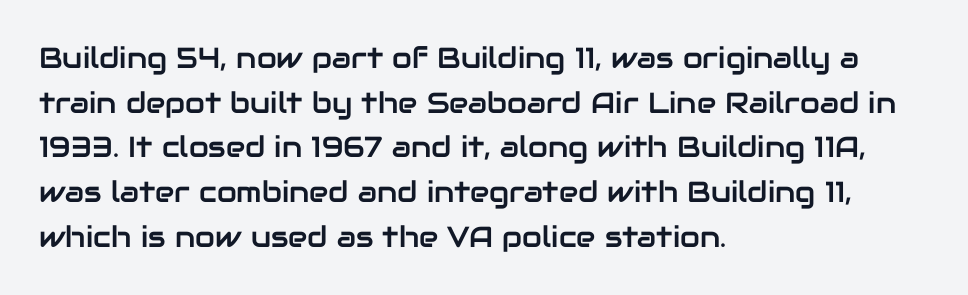
Q: Is the text italic (slanted)? A: No, it is upright.
Q: Is the typeface a serif or a sans-serif typeface? A: Sans-serif.
Q: Is the text underlined? A: No.
Q: How is the paragraph aligned? A: Left-aligned.
Q: Is the spacing between letters normal or unusually wide? A: Normal.
Q: Is the spacing between lines tight, normal or loose? A: Normal.
Q: Width (condensed, normal, or wide)? A: Normal.
Q: Stroke contrast? A: Low.
Q: x-height? A: Medium.
Q: Monospaced? A: No.
